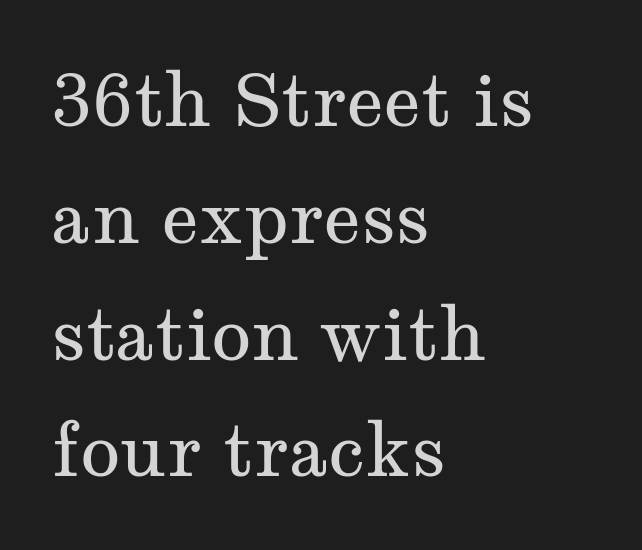
The image shows 73 px regular-weight, wide serif type, upright; set left-aligned, normal line spacing (1.6x), normal letter spacing, not underlined; medium stroke contrast and a medium x-height.
